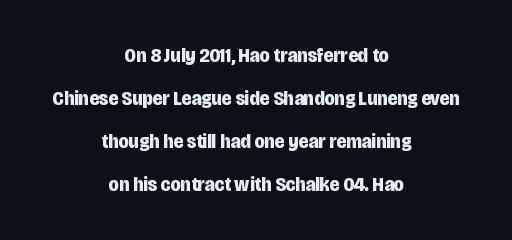
The image shows 21 px bold type, upright; set centered, loose line spacing (2.05x), normal letter spacing, not underlined.
